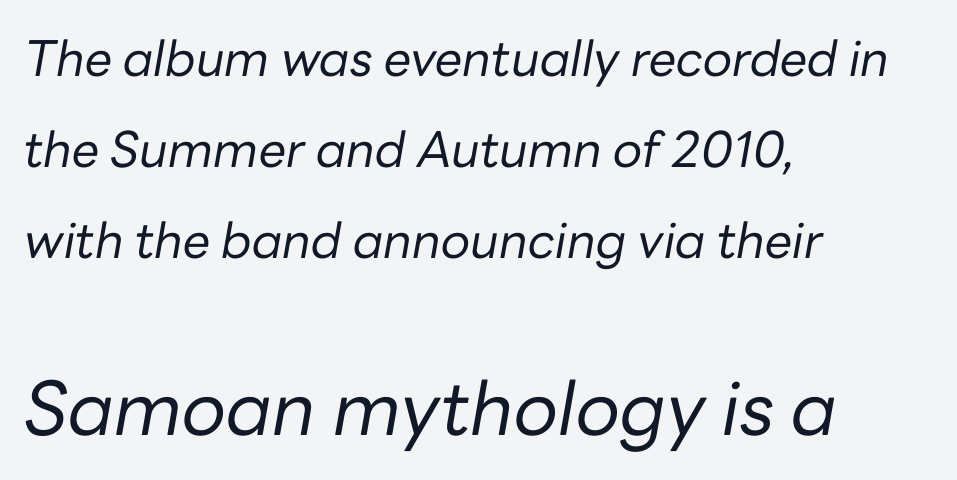
{"italic": "yes", "lean": "right", "slant_degrees": 10, "bold": "no", "weight": "regular", "width": "normal", "stroke_contrast": "low", "x_height": "medium", "monospaced": "no", "underline": "no", "align": "left", "line_spacing_ratio": 1.86, "letter_spacing": "normal", "letter_spacing_em": 0.0, "larger_block": "second", "size_ratio": 1.51, "glyph_px": 74}
